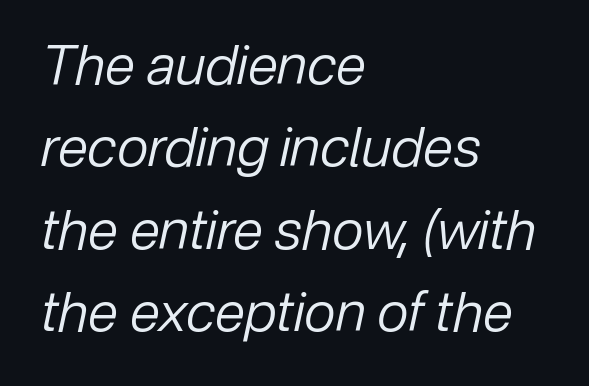
The letters sit at their default tracking, neither squeezed nor spread. These lines sit exactly where default settings would place them. Looks like regular typesetting: each glyph gets only the width it needs. Stroke mass is kept to a normal reading level or below.
